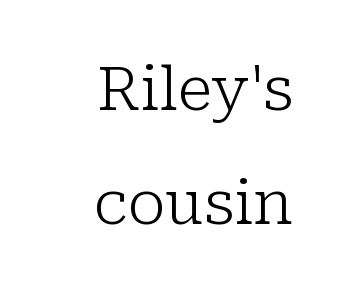
Tall strokes in this sample are plumb rather than angled. The type family on display is of the serif kind. A clean baseline with only descenders dipping below it. The typeface has the unassuming heft of standard copy or less. Which margin do the lines hug? The right one — the left edge is uneven. A typesetter would call this proportional, since set widths differ per character.
